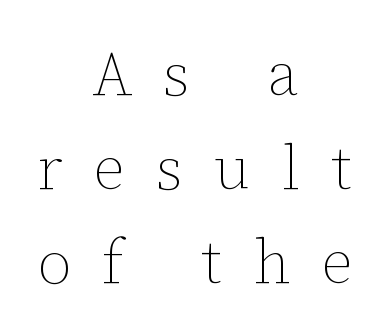
Q: Is the text bold? A: No.
Q: Is the text italic (slanted)? A: No, it is upright.
Q: Is the text underlined? A: No.
Q: How is the paragraph aligned? A: Centered.
Q: Is the spacing between letters normal or unusually wide? A: Unusually wide.
Q: Is the spacing between lines tight, normal or loose? A: Normal.
Q: Width (condensed, normal, or wide)? A: Normal.
Q: Stroke contrast? A: Low.
Q: x-height? A: Medium.
Q: Monospaced? A: No.
